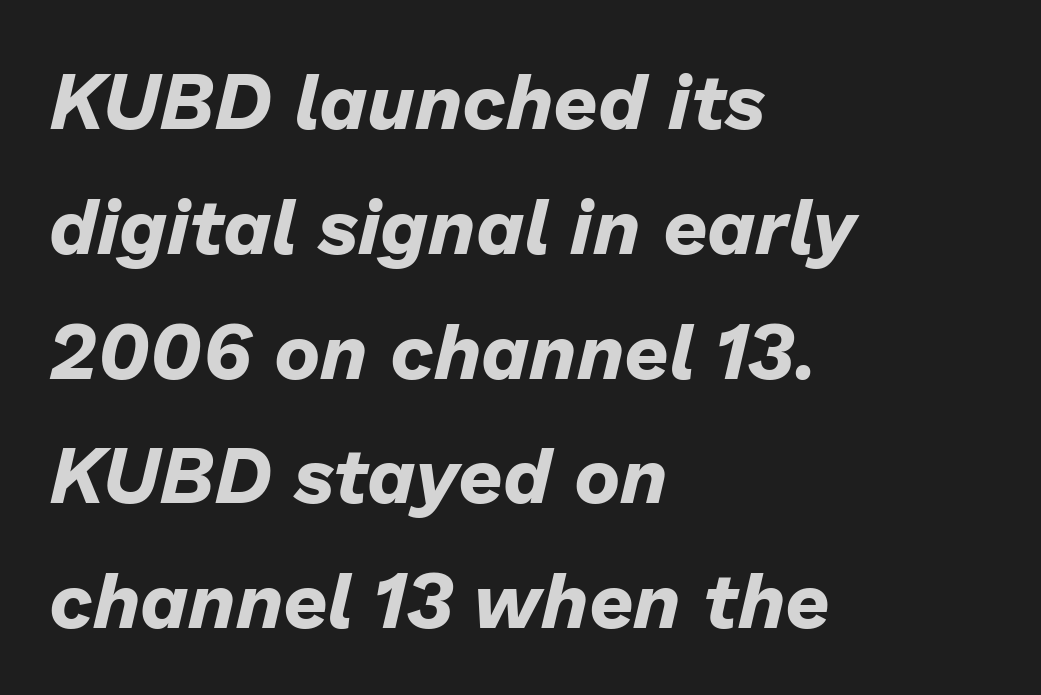
Observe the ordinary spacing: letters are neighbours, not strangers. These lines are rendered in a variable-pitch font. Is the block centered? No — it sits flush against the left margin. What weight is shown? A full bold with thick strokes.
